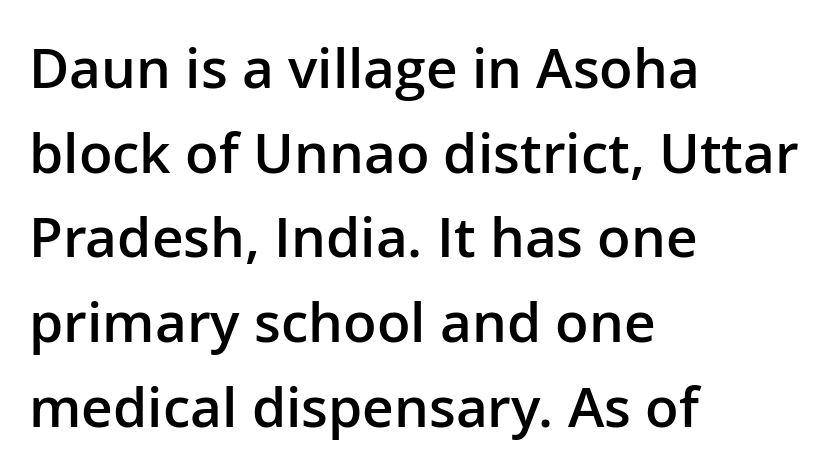
The rag falls on the right side of this text block. Strokes here are thickened, but only to semibold level. No italicization has been applied; the sample stays upright. Successive baselines arrive at the customary interval. You could not count columns in this text — the font is proportionally spaced.
